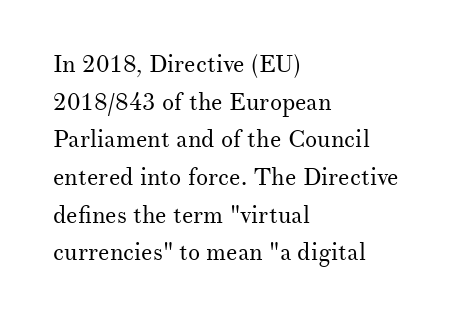
Q: Is the text bold? A: No.
Q: Is the text italic (slanted)? A: No, it is upright.
Q: Is the text underlined? A: No.
Q: How is the paragraph aligned? A: Left-aligned.
Q: Is the spacing between letters normal or unusually wide? A: Normal.
Q: Is the spacing between lines tight, normal or loose? A: Normal.
